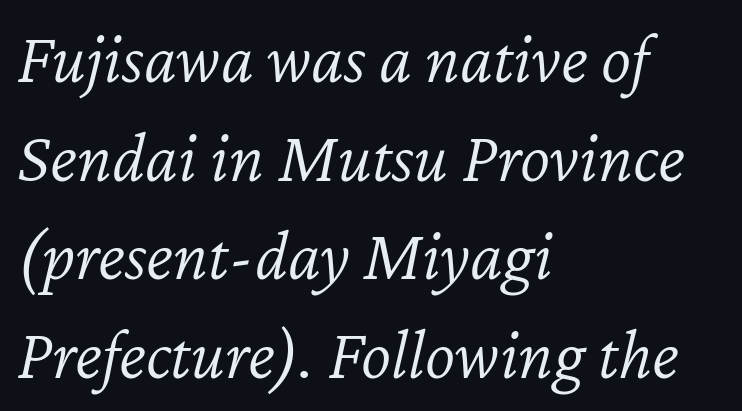
Q: Is the text bold? A: No.
Q: Is the text italic (slanted)? A: Yes, it leans right by about 12 degrees.
Q: Is the text underlined? A: No.
Q: How is the paragraph aligned? A: Left-aligned.
Q: Is the spacing between letters normal or unusually wide? A: Normal.
Q: Is the spacing between lines tight, normal or loose? A: Normal.
Q: Width (condensed, normal, or wide)? A: Normal.
Q: Stroke contrast? A: Low.
Q: x-height? A: Medium.
Q: Monospaced? A: No.
